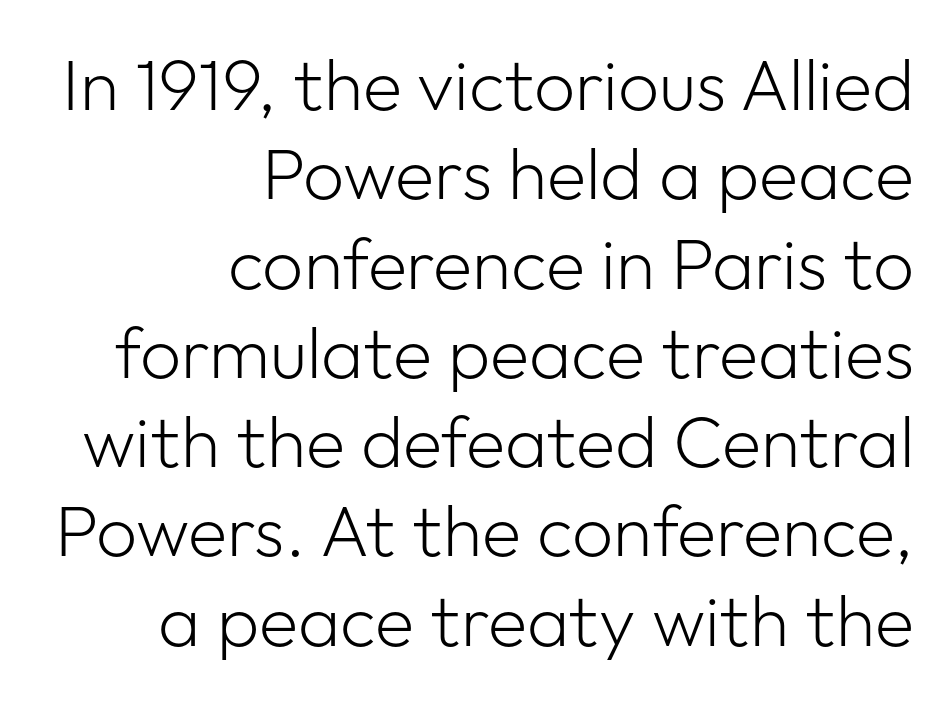
These lines were composed using upright roman letters. The letterforms sit shoulder to shoulder at normal distance. Does the copy run flush right? Yes — the right margin is perfectly even. Unlike a traditional serif, this face leaves its strokes unadorned. Do the characters align in a grid? No, the font is proportional. No word sits above an underline.
